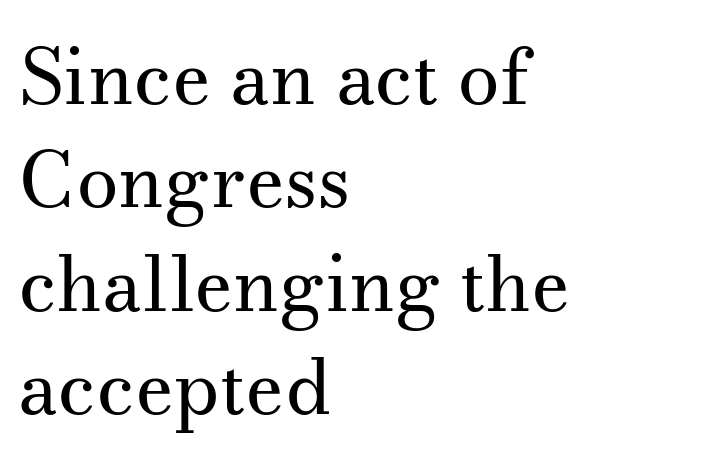
{"serif": "yes", "italic": "no", "bold": "no", "weight": "regular", "width": "normal", "stroke_contrast": "medium", "x_height": "small", "monospaced": "no", "underline": "no", "align": "left", "line_spacing": "normal", "line_spacing_ratio": 1.36, "letter_spacing": "normal", "letter_spacing_em": 0.0, "glyph_px": 76}
